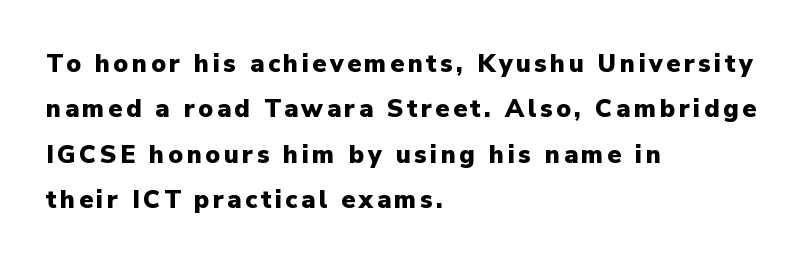
{"italic": "no", "bold": "yes", "underline": "no", "align": "left", "line_spacing_ratio": 1.82, "glyph_px": 25}
